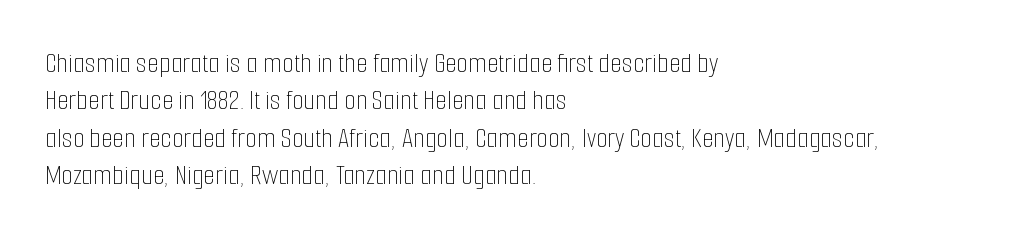
Q: Is the text bold? A: No.
Q: Is the text italic (slanted)? A: No, it is upright.
Q: Is the text underlined? A: No.
Q: How is the paragraph aligned? A: Left-aligned.
Q: Is the spacing between letters normal or unusually wide? A: Normal.
Q: Is the spacing between lines tight, normal or loose? A: Normal.
Q: Width (condensed, normal, or wide)? A: Condensed.
Q: Stroke contrast? A: Low.
Q: x-height? A: Medium.
Q: Monospaced? A: No.
